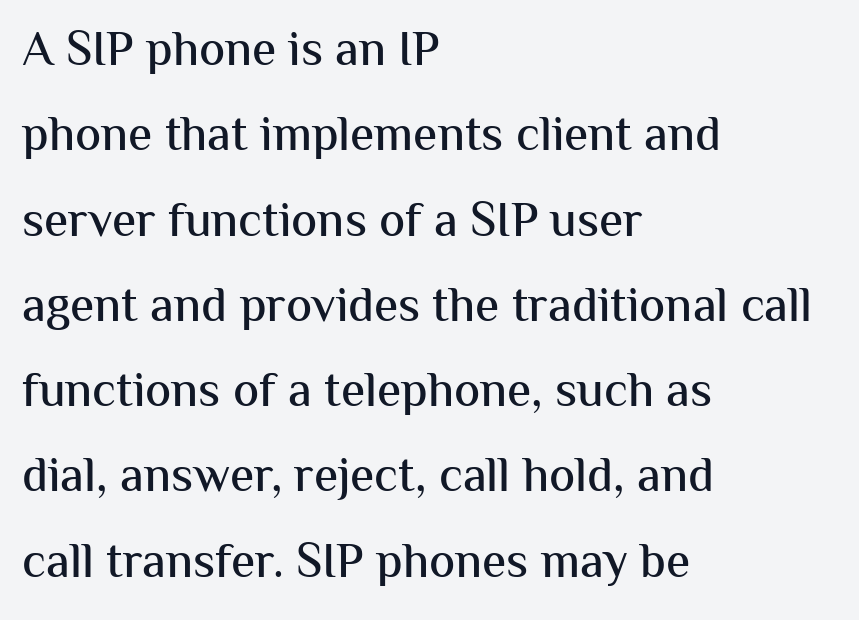
The image shows 49 px sans-serif type, upright; set left-aligned, line spacing 1.74x, normal letter spacing, not underlined; medium stroke contrast and a medium x-height.
